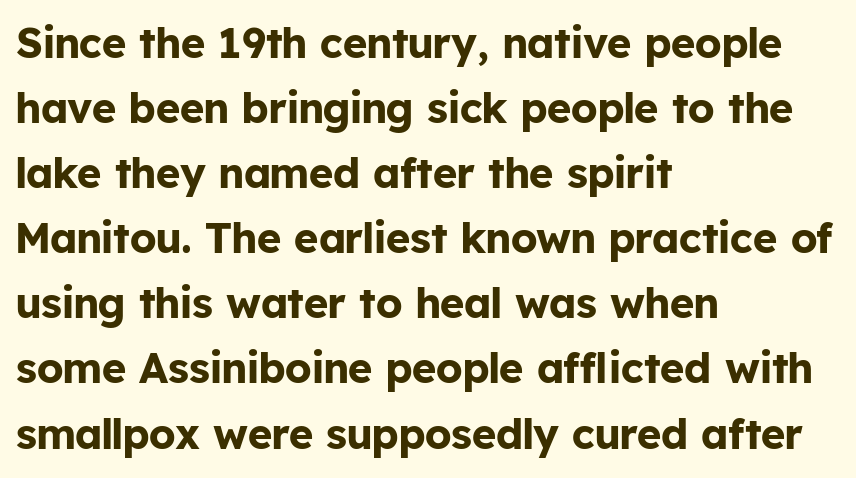
Q: Is the text bold? A: Yes.
Q: Is the text italic (slanted)? A: No, it is upright.
Q: Is the typeface a serif or a sans-serif typeface? A: Sans-serif.
Q: Is the text underlined? A: No.
Q: How is the paragraph aligned? A: Left-aligned.
Q: Is the spacing between letters normal or unusually wide? A: Normal.
Q: Is the spacing between lines tight, normal or loose? A: Normal.
Q: Width (condensed, normal, or wide)? A: Normal.
Q: Stroke contrast? A: Low.
Q: x-height? A: Medium.
Q: Monospaced? A: No.
